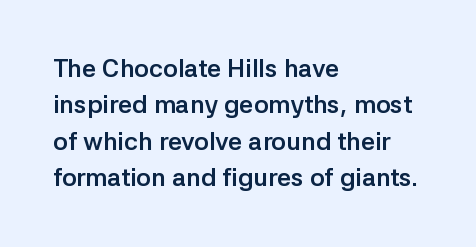
{"italic": "no", "bold": "yes", "underline": "no", "align": "left", "line_spacing": "normal", "line_spacing_ratio": 1.46, "letter_spacing": "normal", "letter_spacing_em": 0.0, "glyph_px": 25}
